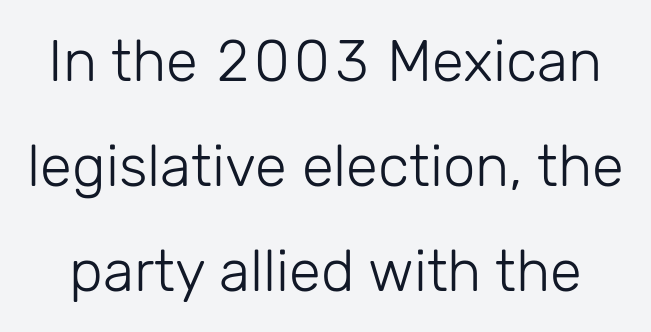
The image shows 58 px light sans-serif type, upright; set line spacing 1.81x, normal letter spacing, not underlined; low stroke contrast and a medium x-height.
